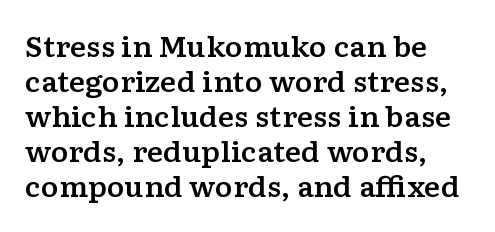
The image shows 27 px text type, upright; set normal line spacing (1.3x), normal letter spacing, not underlined.
